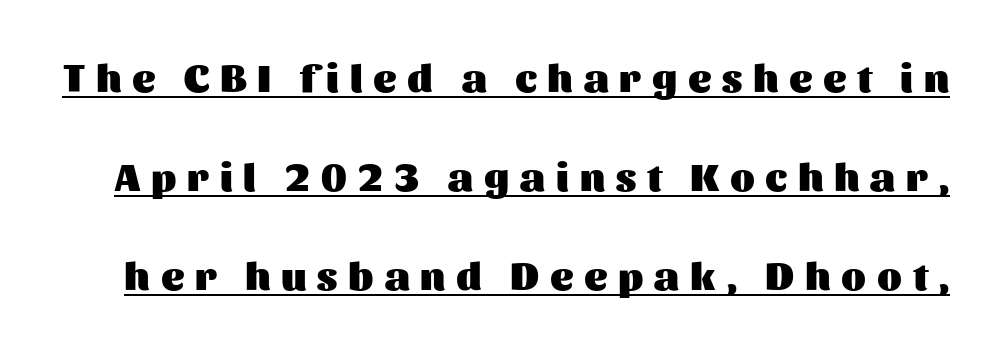
The image shows 40 px heavy sans-serif type, upright; set loose line spacing (2.48x), unusually wide letter spacing (+0.27 em), underlined; medium stroke contrast and a medium x-height.
